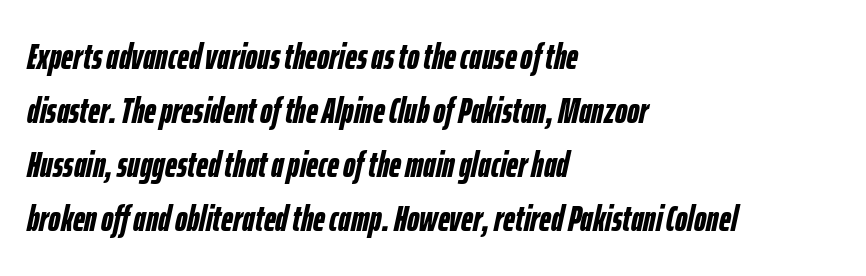
The image shows 37 px semibold, condensed type, italic (leaning right); set left-aligned, normal line spacing (1.46x), normal letter spacing, not underlined; low stroke contrast and a medium x-height.
